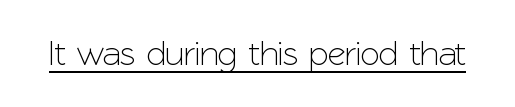
Q: Is the text italic (slanted)? A: No, it is upright.
Q: Is the typeface a serif or a sans-serif typeface? A: Sans-serif.
Q: Is the text underlined? A: Yes.
Q: Is the spacing between letters normal or unusually wide? A: Normal.
Q: Width (condensed, normal, or wide)? A: Normal.
Q: Stroke contrast? A: Low.
Q: x-height? A: Medium.
Q: Monospaced? A: No.
